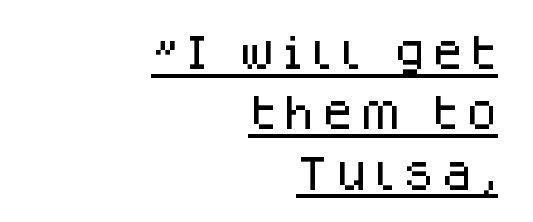
The image shows 37 px sans-serif type, upright; set right-aligned, normal line spacing (1.63x), underlined; low stroke contrast and a large x-height.
